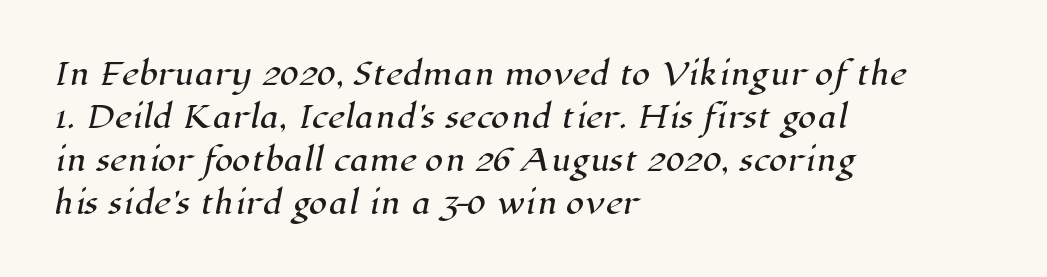
The image shows 30 px serif type; set left-aligned, normal line spacing (1.43x), normal letter spacing, not underlined; high stroke contrast and a medium x-height.
